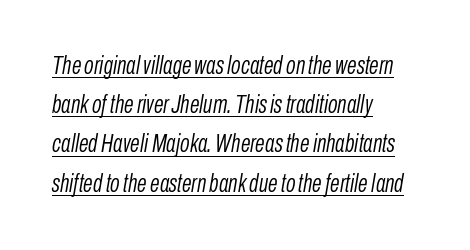
The image shows 25 px text type, italic (leaning right); set left-aligned, normal line spacing (1.57x), normal letter spacing, underlined.
